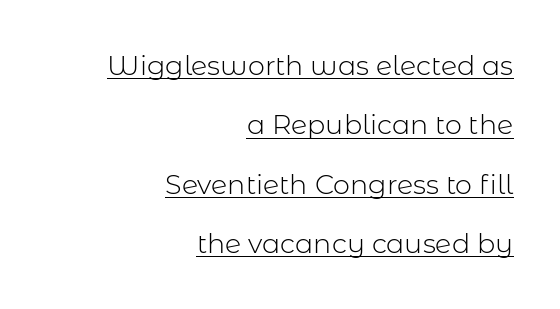
Q: Is the text bold? A: No.
Q: Is the text italic (slanted)? A: No, it is upright.
Q: Is the text underlined? A: Yes.
Q: How is the paragraph aligned? A: Right-aligned.
Q: Is the spacing between letters normal or unusually wide? A: Normal.
Q: Is the spacing between lines tight, normal or loose? A: Loose.
